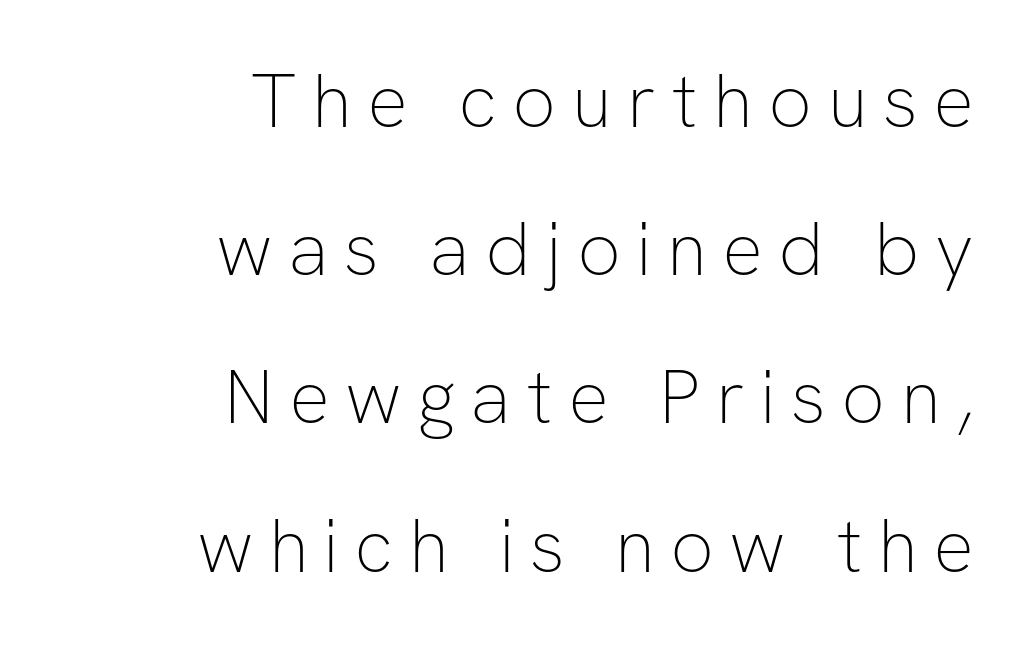
Each word looks stretched out because of the extra space between its letters. The face used here is proportionally spaced, like ordinary book or web type. Which margin do the lines hug? The right one — the left edge is uneven. Stroke mass is kept to a normal reading level or below. Interline gaps are noticeably wide in this sample.
